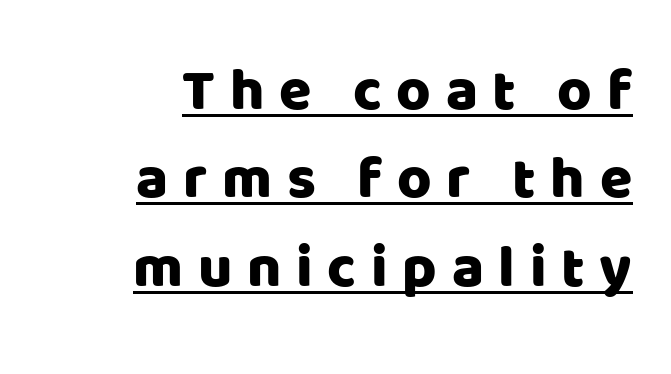
Style check: upright. A rule runs beneath these lines of type. Leading: standard. The rendering uses natural spacing where letterforms have individual widths. The face used here is a sans, in the tradition of grotesques and geometrics. Spacing between characters has been opened up far beyond the box default.
